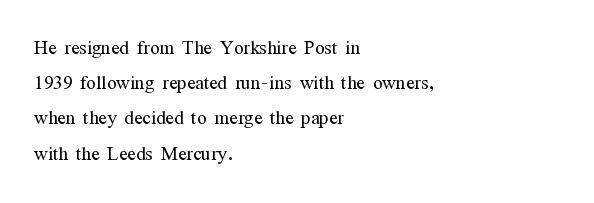
Q: Is the text bold? A: No.
Q: Is the text italic (slanted)? A: No, it is upright.
Q: Is the text underlined? A: No.
Q: How is the paragraph aligned? A: Left-aligned.
Q: Is the spacing between letters normal or unusually wide? A: Normal.
Q: Is the spacing between lines tight, normal or loose? A: Normal.
